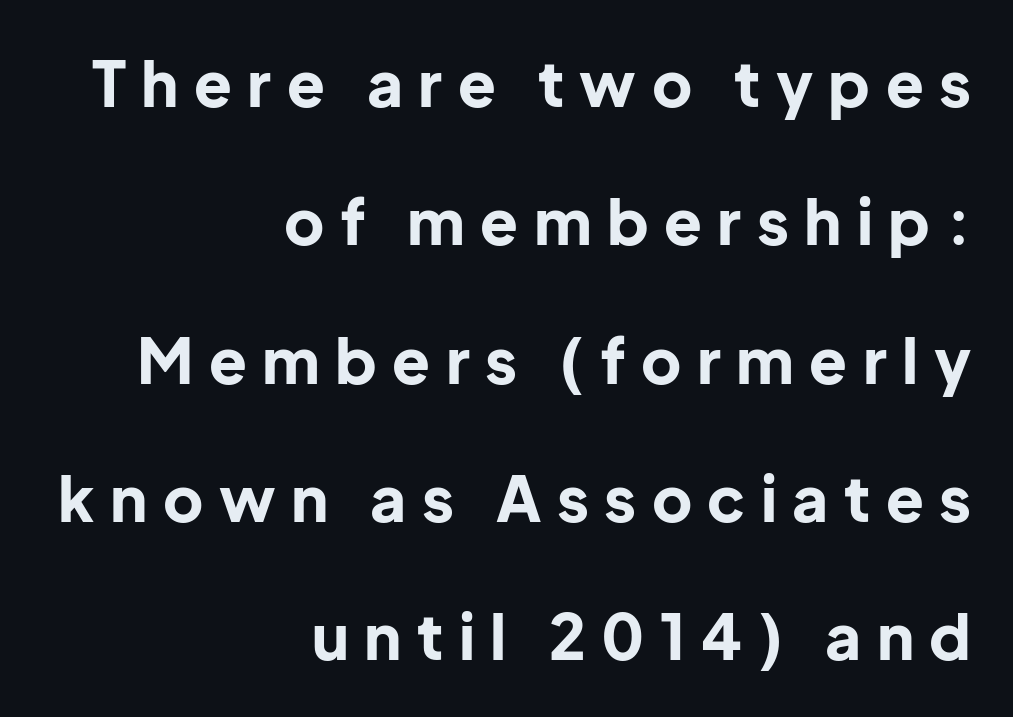
The image shows 62 px bold sans-serif type, upright; set right-aligned, loose line spacing (2.23x), unusually wide letter spacing (+0.25 em), not underlined; low stroke contrast and a medium x-height.
